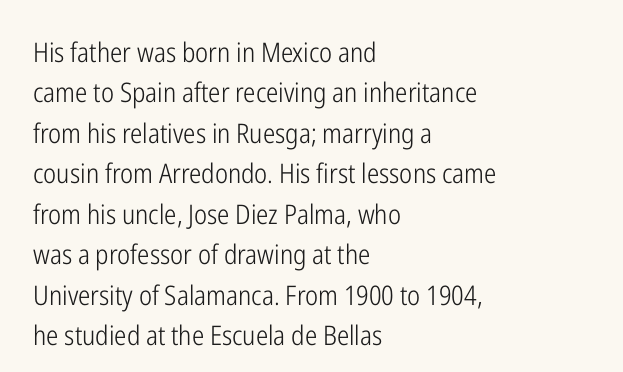
Q: Is the text bold? A: No.
Q: Is the text italic (slanted)? A: No, it is upright.
Q: Is the text underlined? A: No.
Q: How is the paragraph aligned? A: Left-aligned.
Q: Is the spacing between letters normal or unusually wide? A: Normal.
Q: Is the spacing between lines tight, normal or loose? A: Normal.
